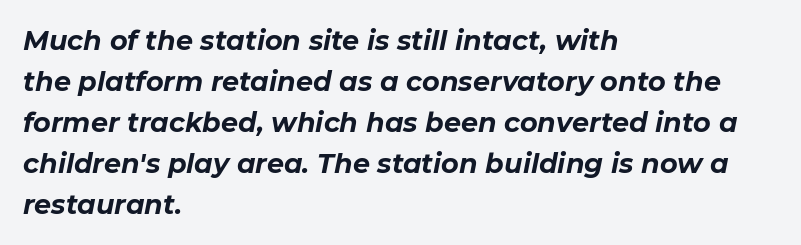
Q: Is the text bold? A: Yes.
Q: Is the text italic (slanted)? A: Yes, it leans right by about 11 degrees.
Q: Is the text underlined? A: No.
Q: How is the paragraph aligned? A: Left-aligned.
Q: Is the spacing between letters normal or unusually wide? A: Normal.
Q: Is the spacing between lines tight, normal or loose? A: Normal.
